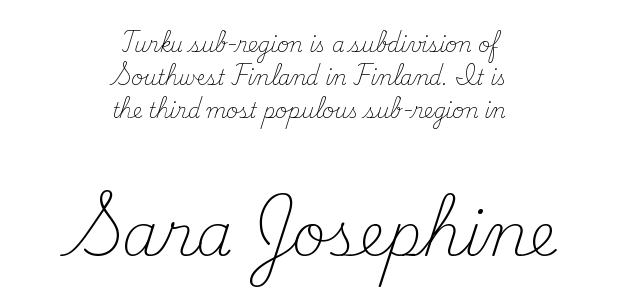
Q: Is the text bold? A: No.
Q: Is the text italic (slanted)? A: Yes.
Q: Is the typeface a serif or a sans-serif typeface? A: Serif.
Q: Is the text underlined? A: No.
Q: How is the paragraph aligned? A: Centered.
Q: Is the spacing between letters normal or unusually wide? A: Normal.
Q: Is the spacing between lines tight, normal or loose? A: Normal.
Q: Which block of text is set in a larger size, the first (top) or the second (bottom)? A: The second (bottom) one.
Q: Width (condensed, normal, or wide)? A: Normal.
Q: Stroke contrast? A: Medium.
Q: x-height? A: Small.
Q: Monospaced? A: No.
